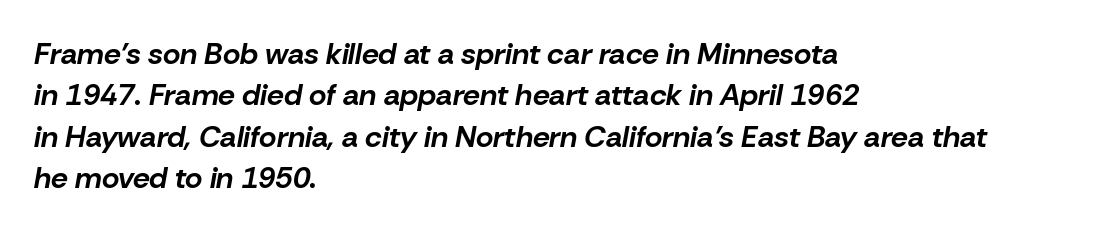
Tracking here is standard; glyphs follow each other at the usual distance. Regular leading. The glyphs are unaccompanied by any horizontal stroke below them. Every row of glyphs begins at an identical x-position on the left. This sample has the flowing, uneven cadence of proportional lettering. These words are printed bold, with thick strokes throughout.
